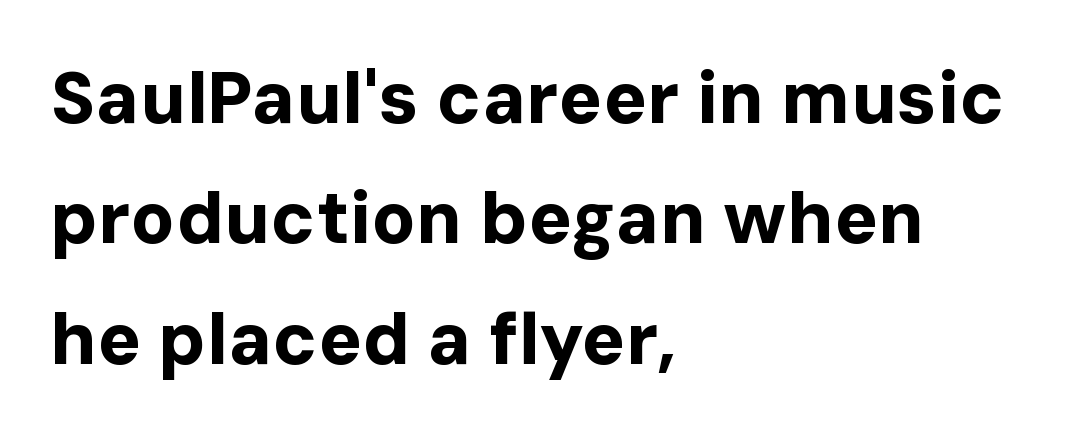
Font category for this specimen: sans-serif. The type sits square on the baseline with zero lean. Thick stems and heavy bowls — unmistakably bold. Lines of text with bare space underneath.
